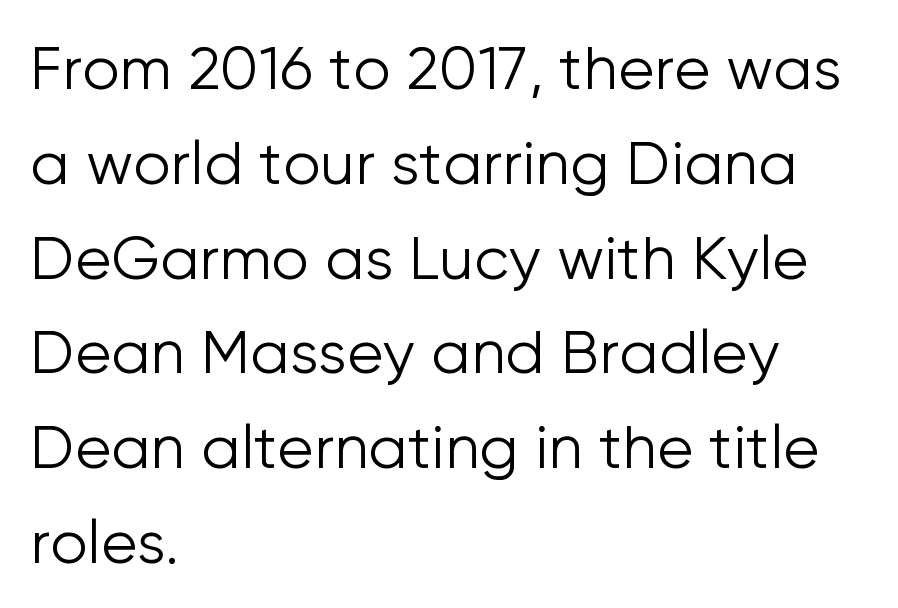
Q: Is the text bold? A: No.
Q: Is the text italic (slanted)? A: No, it is upright.
Q: Is the typeface a serif or a sans-serif typeface? A: Sans-serif.
Q: Is the text underlined? A: No.
Q: How is the paragraph aligned? A: Left-aligned.
Q: Is the spacing between letters normal or unusually wide? A: Normal.
Q: Is the spacing between lines tight, normal or loose? A: Normal.
Q: Width (condensed, normal, or wide)? A: Normal.
Q: Stroke contrast? A: Low.
Q: x-height? A: Medium.
Q: Monospaced? A: No.
